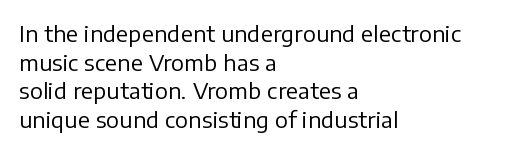
{"italic": "no", "bold": "no", "underline": "no", "align": "left", "line_spacing": "normal", "line_spacing_ratio": 1.3, "letter_spacing": "normal", "letter_spacing_em": 0.0, "glyph_px": 22}
